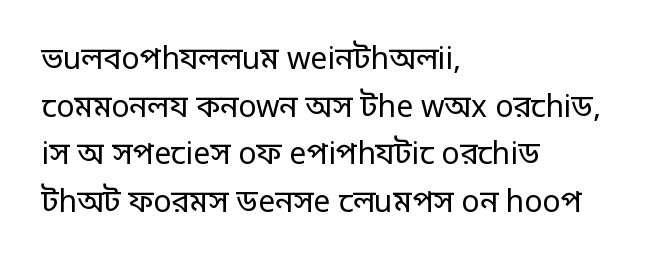
The image shows 30 px regular-weight sans-serif type, upright; set left-aligned, normal line spacing (1.59x), normal letter spacing, not underlined; low stroke contrast and a large x-height.
